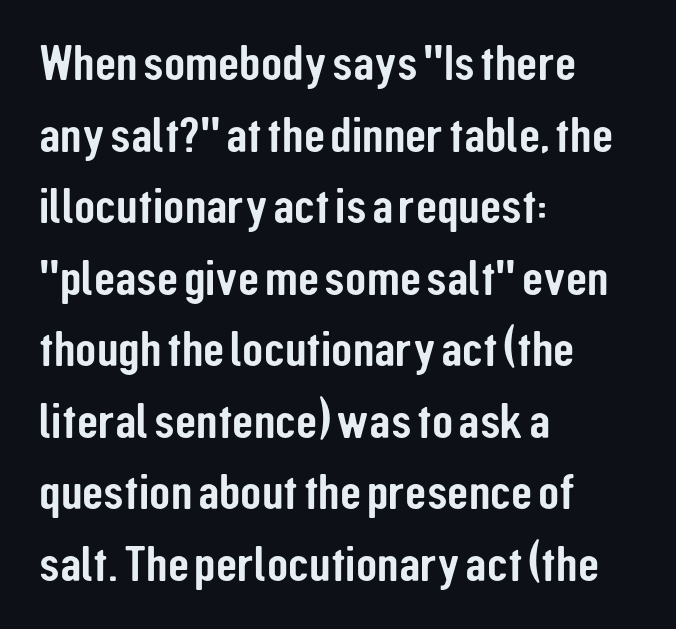
The image shows 49 px condensed sans-serif type, upright; set left-aligned, normal line spacing (1.46x), normal letter spacing, not underlined; low stroke contrast and a medium x-height.
